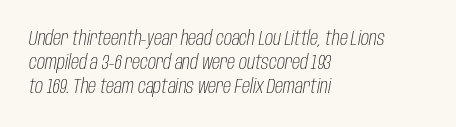
Unmarked baselines from the first word to the last. A classic flush-left, rag-right setting is used for this passage. The text carries the slant typical of an italic or oblique font. On a weight scale, this lands at 450 or below. Letter spacing: default.
